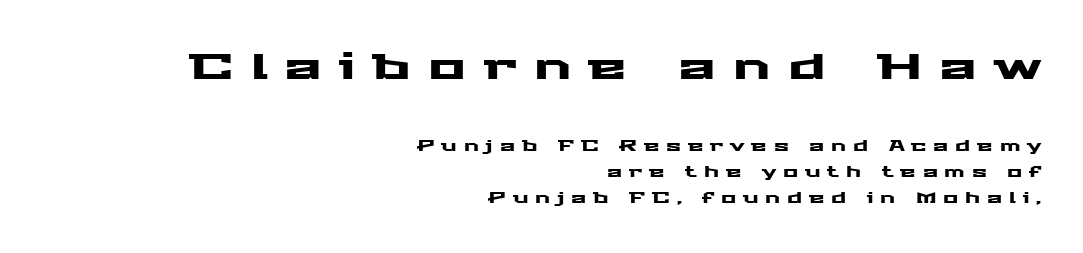
Letterform terminals end flat and unadorned throughout the passage. Where is the straight margin? On the right. Notice how the stems are strictly vertical — no italics here. Looks like regular typesetting: each glyph gets only the width it needs. Spacing between characters has been opened up far beyond the box default. The rendering shrinks the type as you move from the upper chunk to the lower.
